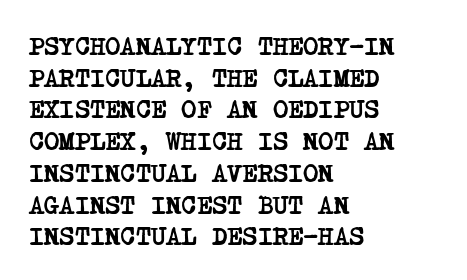
{"bold": "yes", "underline": "no", "align": "left", "line_spacing_ratio": 1.22, "letter_spacing": "normal", "letter_spacing_em": 0.0, "glyph_px": 26}
